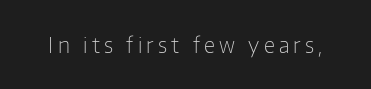
Italic? Not at all — the glyphs are vertical. The zone under the glyphs is completely vacant. Letter spacing: wide. Nothing heavy about these letters — not bold at all.
